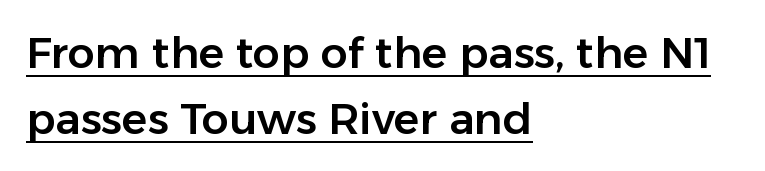
Q: Is the text italic (slanted)? A: No, it is upright.
Q: Is the typeface a serif or a sans-serif typeface? A: Sans-serif.
Q: Is the text underlined? A: Yes.
Q: How is the paragraph aligned? A: Left-aligned.
Q: Is the spacing between letters normal or unusually wide? A: Normal.
Q: Is the spacing between lines tight, normal or loose? A: Normal.
Q: Width (condensed, normal, or wide)? A: Normal.
Q: Stroke contrast? A: Low.
Q: x-height? A: Medium.
Q: Monospaced? A: No.
